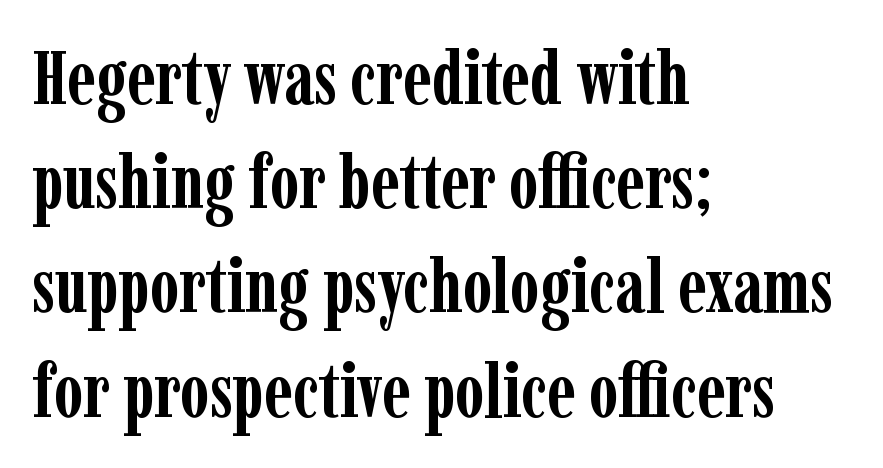
Strong, thick strokes mark this as bold type. Posture: straight, roman, zero tilt. Decoration check: the copy has no underline. A typesetter would call this zero additional tracking.
